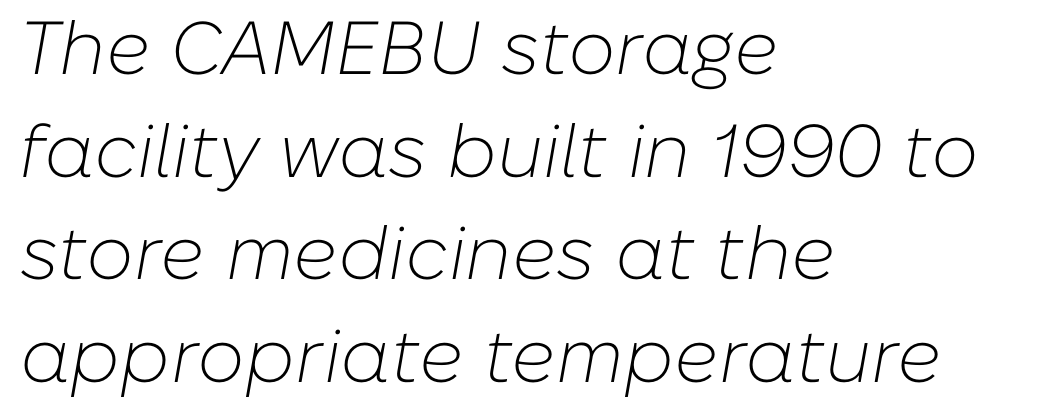
{"italic": "yes", "lean": "right", "slant_degrees": 10, "bold": "no", "weight": "light", "width": "normal", "stroke_contrast": "low", "x_height": "medium", "monospaced": "no", "underline": "no", "align": "left", "line_spacing": "normal", "line_spacing_ratio": 1.37, "letter_spacing": "normal", "letter_spacing_em": 0.0, "glyph_px": 75}
